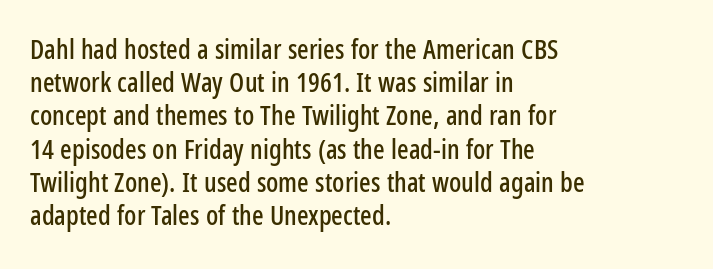
The image shows 27 px text type, upright; set left-aligned, line spacing 1.23x, normal letter spacing, not underlined.
